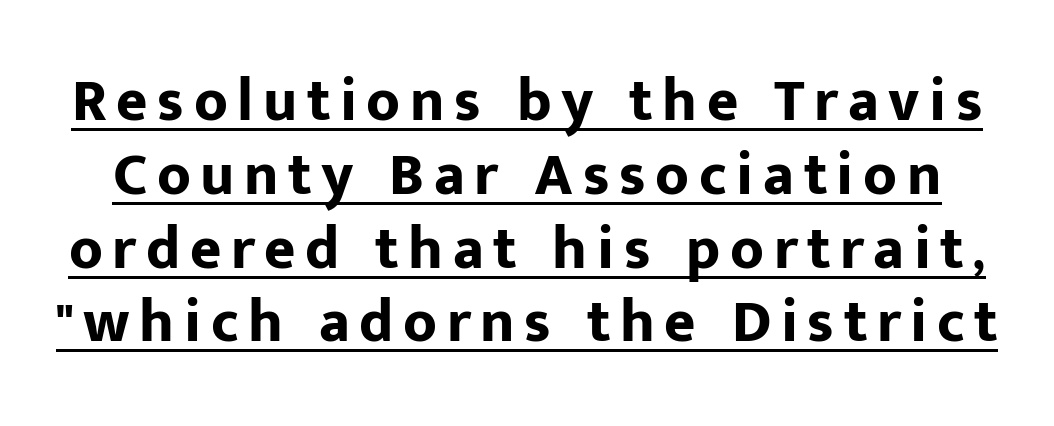
The image shows 60 px bold sans-serif type, upright; set line spacing 1.23x, underlined; low stroke contrast and a medium x-height.
